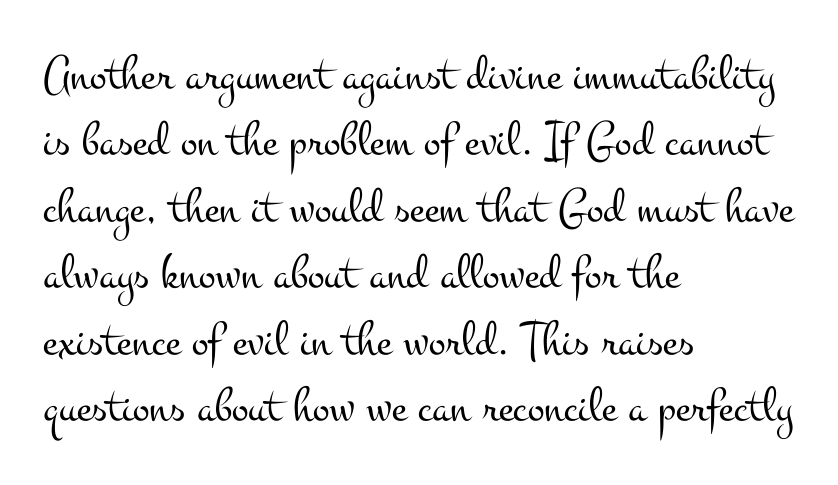
{"serif": "yes", "bold": "no", "weight": "light", "width": "wide", "stroke_contrast": "medium", "x_height": "small", "monospaced": "no", "underline": "no", "align": "left", "line_spacing": "normal", "line_spacing_ratio": 1.33, "letter_spacing": "normal", "letter_spacing_em": 0.0, "glyph_px": 50}
